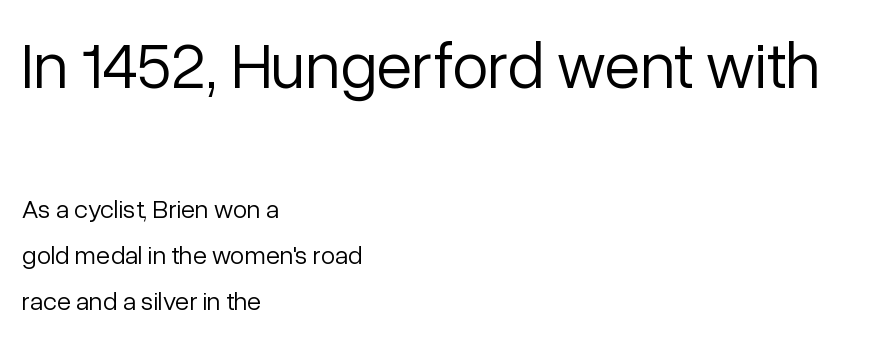
Every stem runs plumb, perpendicular to the baseline. If you drew a ruler down the left edge, every line would touch it. You can tell from the bare stems that sans-serif type was used. Counters stay open thanks to moderate or lighter strokes. Each letter keeps its own natural width here, so spacing adapts to shape. Is the lower block the larger one? No — the upper block carries the bigger type.
